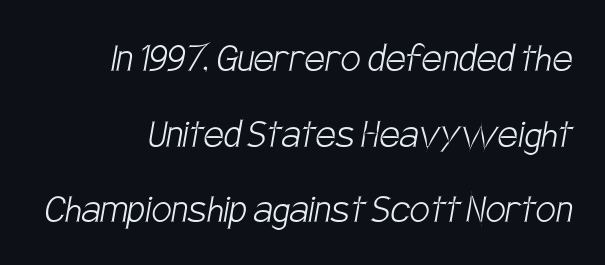
Q: Is the text bold? A: No.
Q: Is the typeface a serif or a sans-serif typeface? A: Sans-serif.
Q: Is the text underlined? A: No.
Q: Is the spacing between letters normal or unusually wide? A: Normal.
Q: Is the spacing between lines tight, normal or loose? A: Normal.
Q: Width (condensed, normal, or wide)? A: Condensed.
Q: Stroke contrast? A: Low.
Q: x-height? A: Large.
Q: Monospaced? A: No.
